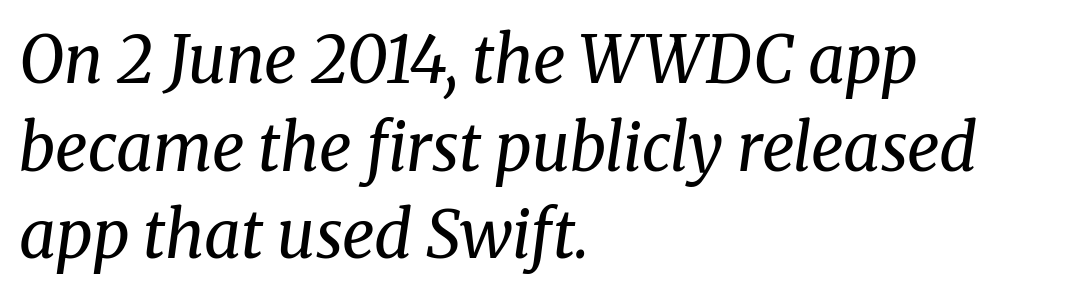
The axis of the letterforms is tilted away from vertical. The characters display serif detailing at their extremities. The letters sit at their default tracking, neither squeezed nor spread. Notice how descenders clear the ascenders below comfortably — that's standard leading. A typesetter would call this proportional, since set widths differ per character. Each line starts at the same left margin while the right side varies.
